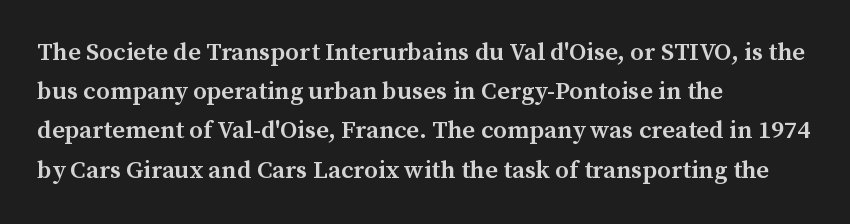
The image shows 25 px text type, upright; set left-aligned, normal line spacing (1.57x), normal letter spacing, not underlined.
